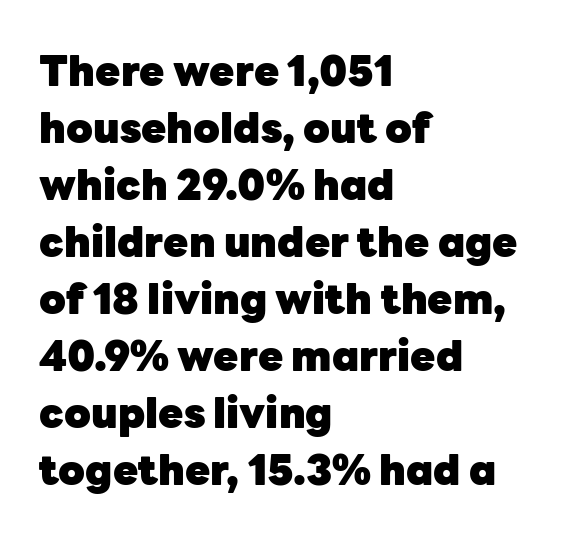
{"serif": "no", "italic": "no", "bold": "yes", "weight": "heavy", "width": "normal", "stroke_contrast": "low", "x_height": "medium", "monospaced": "no", "underline": "no", "align": "left", "line_spacing": "normal", "line_spacing_ratio": 1.39, "letter_spacing": "normal", "letter_spacing_em": 0.0, "glyph_px": 41}
